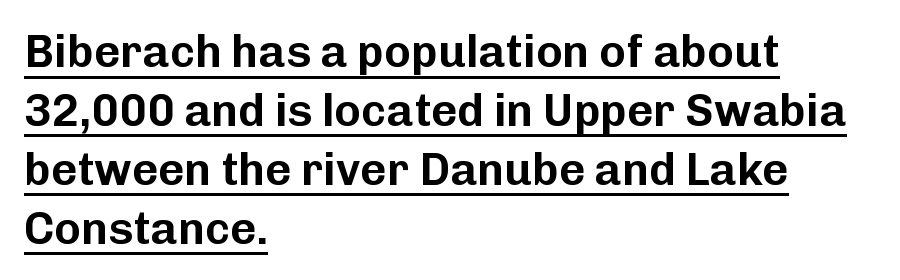
{"serif": "no", "italic": "no", "width": "normal", "stroke_contrast": "low", "x_height": "medium", "monospaced": "no", "underline": "yes", "align": "left", "line_spacing": "normal", "line_spacing_ratio": 1.31, "letter_spacing": "normal", "letter_spacing_em": 0.0, "glyph_px": 45}
